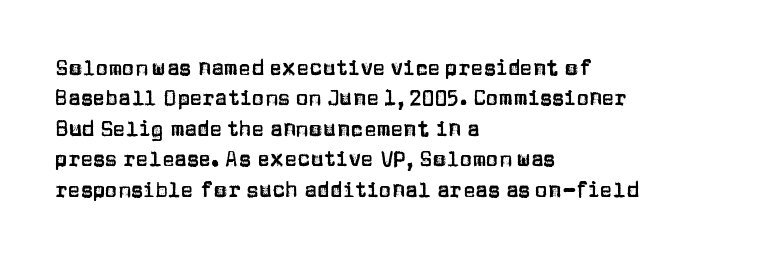
A bare baseline throughout the passage. This rendering uses left alignment, leaving the right contour irregular. Vertical strokes here are truly vertical. Glyph-to-glyph distance matches everyday printed text. If you measured baseline to baseline, you'd find a middling distance.
